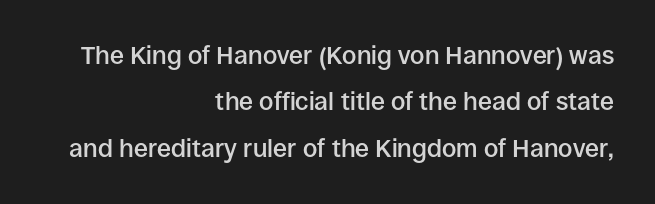
{"italic": "no", "bold": "semi", "underline": "no", "align": "right", "line_spacing_ratio": 1.86, "letter_spacing": "normal", "letter_spacing_em": 0.0, "glyph_px": 25}
